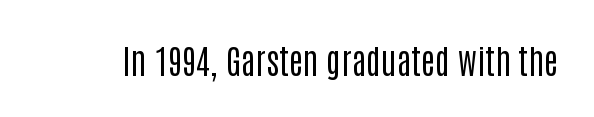
Do the characters align in a grid? No, the font is proportional. Glance below the letters and you will spot only blank space. What stands out about the letter spacing? Nothing — it is the standard amount. The typeface chosen for these lines omits serifs. Stroke mass is kept to a normal reading level or below.
